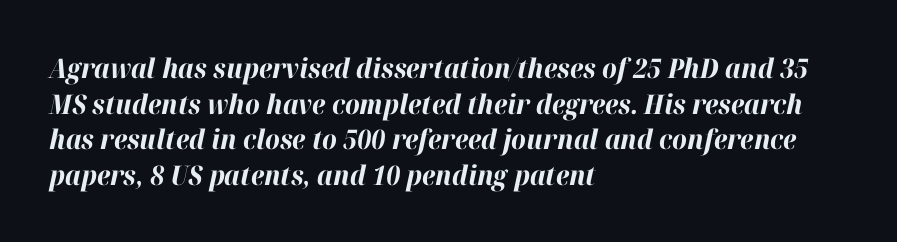
{"italic": "yes", "lean": "right", "slant_degrees": 12, "bold": "yes", "underline": "no", "align": "left", "line_spacing": "normal", "line_spacing_ratio": 1.32, "letter_spacing": "normal", "letter_spacing_em": 0.0, "glyph_px": 27}
